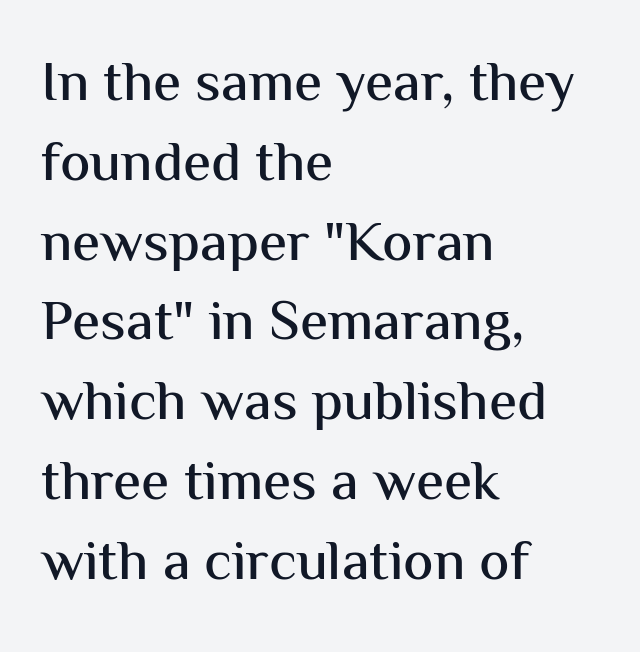
Observe the ordinary spacing: letters are neighbours, not strangers. Descender tails drop into unmarked territory. A typesetter would call this proportional, since set widths differ per character. The type family on display is of the sans-serif kind.
